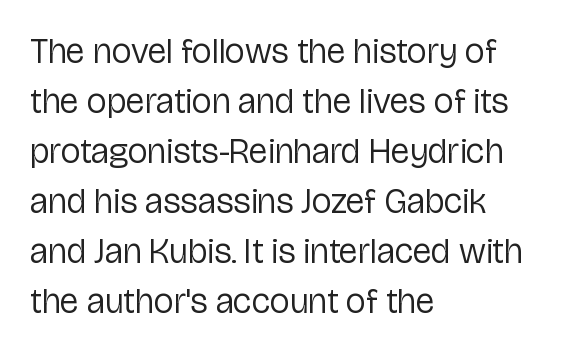
Layout note: lines flush left. It's the straight-up-and-down kind of type. The passage shown is typed in a proportional face where columns would drift. Evenly set lines give the paragraph a standard silhouette.
